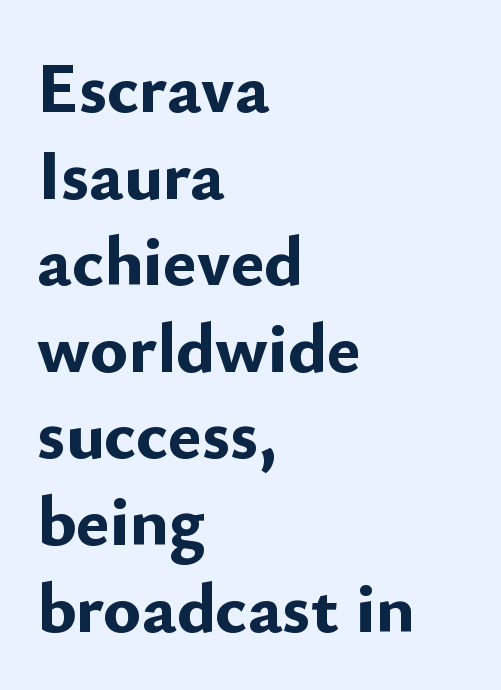
{"serif": "no", "italic": "no", "bold": "yes", "weight": "bold", "width": "normal", "stroke_contrast": "low", "x_height": "small", "monospaced": "no", "underline": "no", "align": "left", "line_spacing_ratio": 1.22, "letter_spacing": "normal", "letter_spacing_em": 0.0, "glyph_px": 71}
